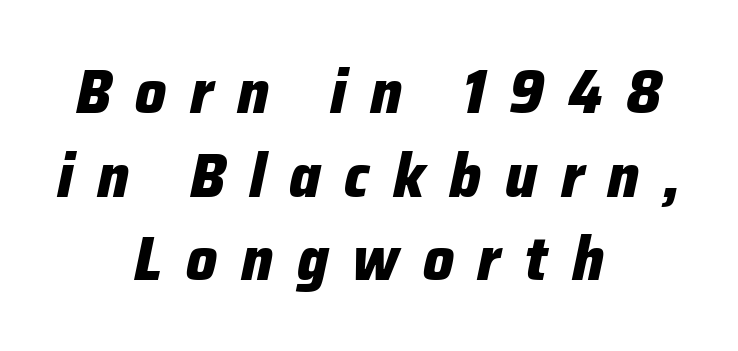
Q: Is the text bold? A: Yes.
Q: Is the text italic (slanted)? A: Yes, it leans right by about 12 degrees.
Q: Is the text underlined? A: No.
Q: How is the paragraph aligned? A: Centered.
Q: Is the spacing between letters normal or unusually wide? A: Unusually wide.
Q: Is the spacing between lines tight, normal or loose? A: Normal.
Q: Width (condensed, normal, or wide)? A: Normal.
Q: Stroke contrast? A: Low.
Q: x-height? A: Medium.
Q: Monospaced? A: No.
